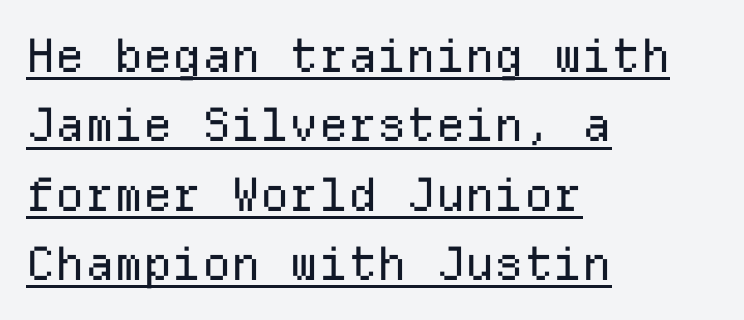
Stroke terminals: plain, sans-serif. The typesetter has applied underlining to the passage shown. How would I describe the line gaps? Plain and ordinary. No extra ink here — the face is not bold.
